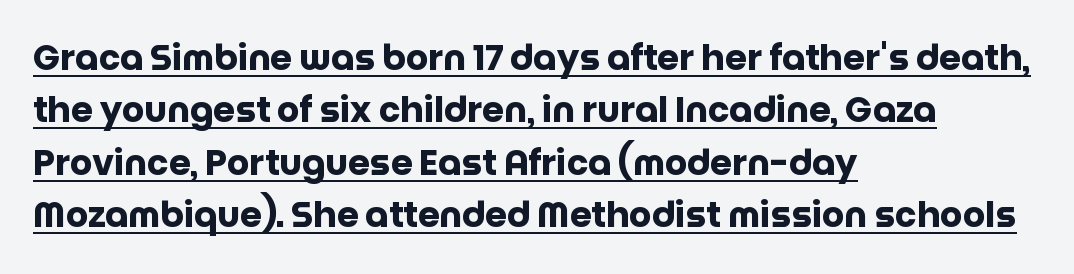
{"serif": "no", "italic": "no", "bold": "yes", "weight": "heavy", "width": "normal", "stroke_contrast": "low", "x_height": "large", "monospaced": "no", "underline": "yes", "align": "left", "line_spacing": "normal", "line_spacing_ratio": 1.5, "letter_spacing": "normal", "letter_spacing_em": 0.0, "glyph_px": 35}
